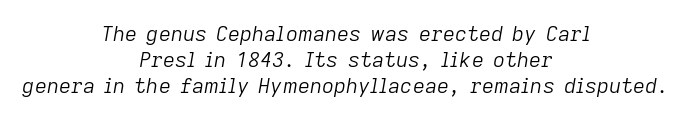
Each line is balanced around a shared central axis. The strip under each line holds only bare page. These glyphs show unthickened strokes, regular width or finer. Slanted lettering throughout.
